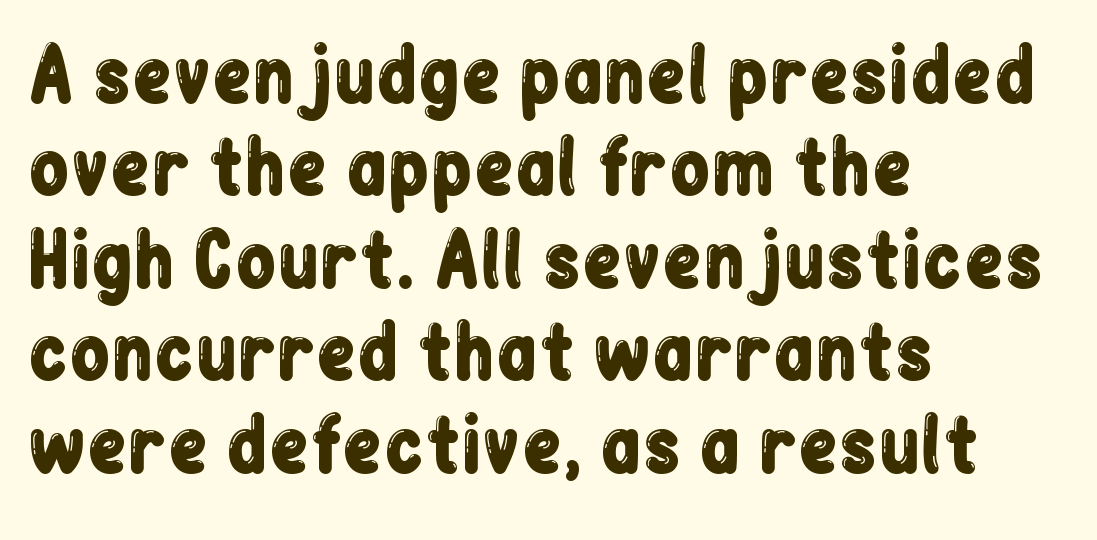
In terms of letterform style, serifs are entirely absent. Is the letter spacing exaggerated? No — it looks like the ordinary default. Reading down the block, your eye returns to a fixed left position each line. Each letter keeps its own natural width here, so spacing adapts to shape. Leading matches the norm, producing a regular column. Check under the words: just untouched page.
